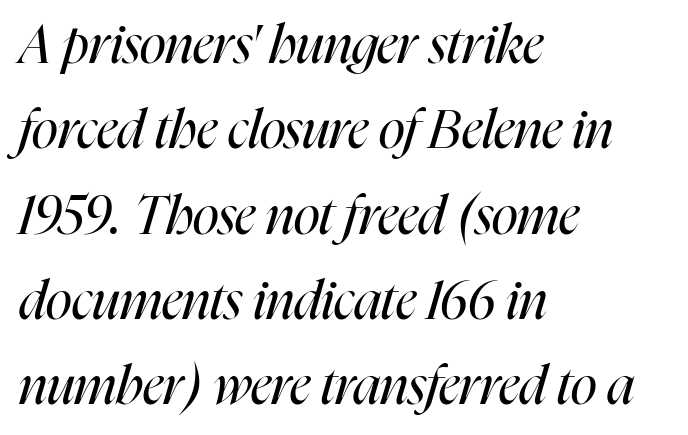
{"italic": "yes", "lean": "right", "slant_degrees": 16, "bold": "no", "weight": "regular", "width": "condensed", "stroke_contrast": "high", "x_height": "medium", "monospaced": "no", "underline": "no", "align": "left", "line_spacing": "normal", "line_spacing_ratio": 1.58, "letter_spacing": "normal", "letter_spacing_em": 0.0, "glyph_px": 54}
